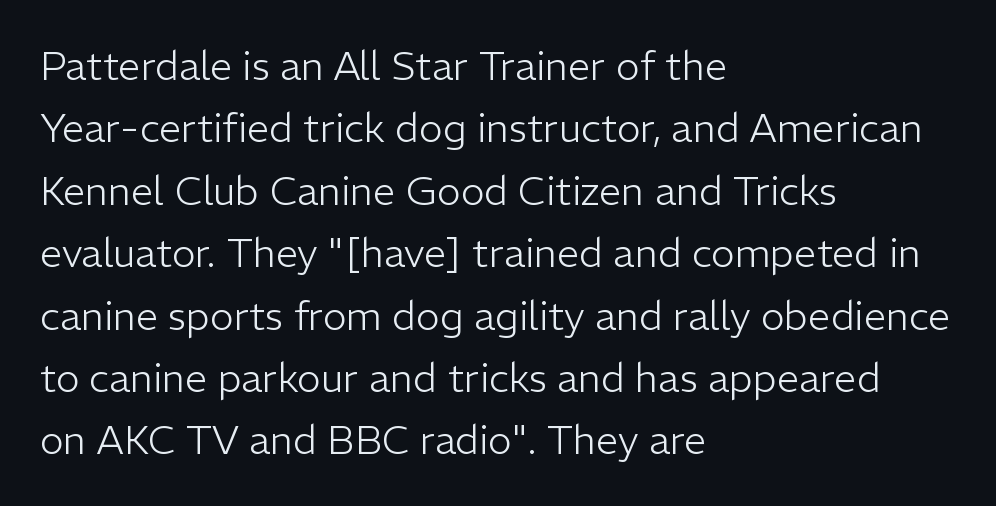
Q: Is the text bold? A: No.
Q: Is the text italic (slanted)? A: No, it is upright.
Q: Is the typeface a serif or a sans-serif typeface? A: Sans-serif.
Q: Is the text underlined? A: No.
Q: How is the paragraph aligned? A: Left-aligned.
Q: Is the spacing between letters normal or unusually wide? A: Normal.
Q: Is the spacing between lines tight, normal or loose? A: Normal.
Q: Width (condensed, normal, or wide)? A: Normal.
Q: Stroke contrast? A: Low.
Q: x-height? A: Medium.
Q: Monospaced? A: No.
